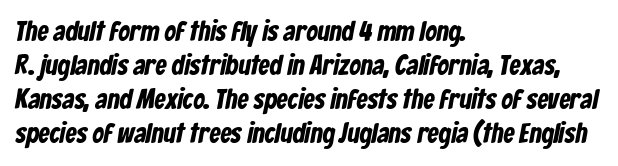
Q: Is the typeface a serif or a sans-serif typeface? A: Sans-serif.
Q: Is the text underlined? A: No.
Q: How is the paragraph aligned? A: Left-aligned.
Q: Is the spacing between letters normal or unusually wide? A: Normal.
Q: Width (condensed, normal, or wide)? A: Condensed.
Q: Stroke contrast? A: Low.
Q: x-height? A: Medium.
Q: Monospaced? A: No.
